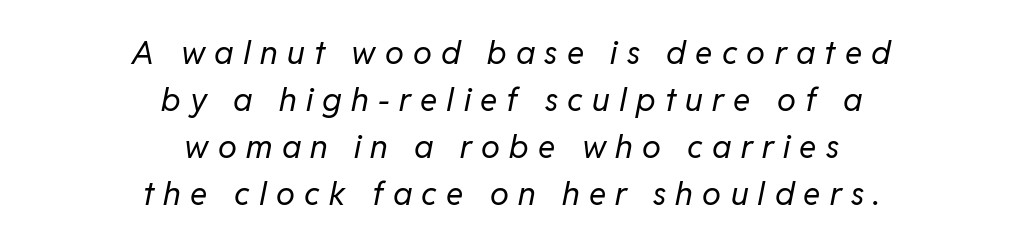
Q: Is the text bold? A: No.
Q: Is the text italic (slanted)? A: Yes, it leans right by about 11 degrees.
Q: Is the text underlined? A: No.
Q: How is the paragraph aligned? A: Centered.
Q: Is the spacing between letters normal or unusually wide? A: Unusually wide.
Q: Is the spacing between lines tight, normal or loose? A: Normal.
Q: Width (condensed, normal, or wide)? A: Normal.
Q: Stroke contrast? A: Low.
Q: x-height? A: Medium.
Q: Monospaced? A: No.
